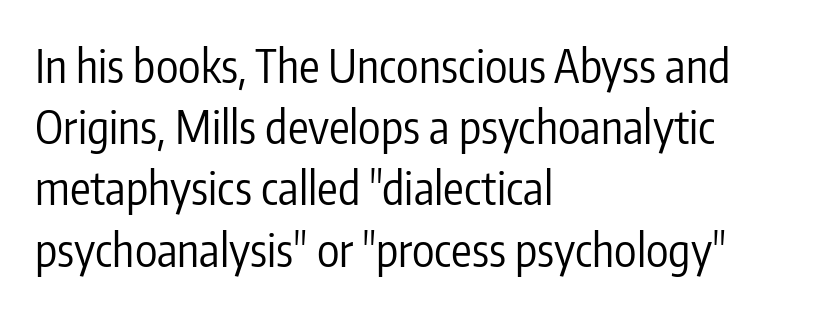
Nothing heavy about these letters — not bold at all. Clear beneath every line of the passage. Regarding leading, the lines here are spaced in the standard way. Typographically, this falls in the sans-serif category.
